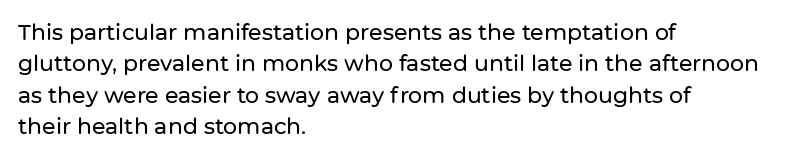
Quick note: underline off. Interline gaps are of average width in this sample. Notice how the stems are strictly vertical — no italics here. How are the letters spaced? Ordinarily, with no added tracking. The lines are quadded left.
